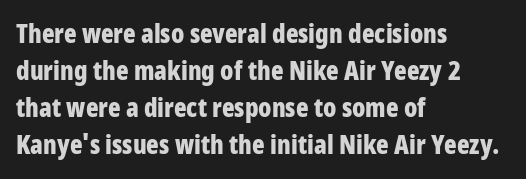
The image shows 26 px bold type, upright; set left-aligned, normal line spacing (1.42x), normal letter spacing, not underlined.
